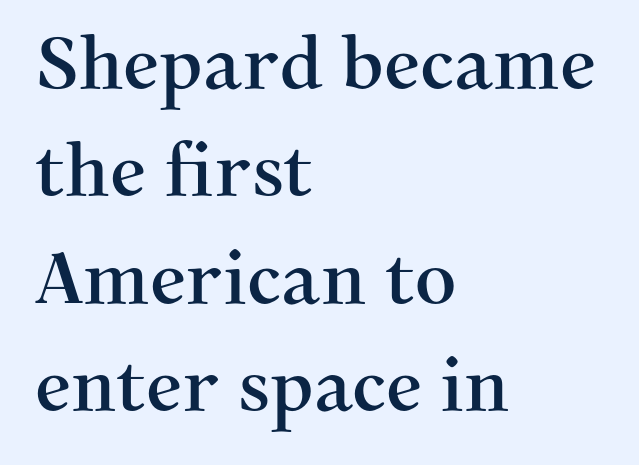
The image shows 72 px serif type, upright; set left-aligned, normal line spacing (1.49x), normal letter spacing, not underlined; medium stroke contrast and a medium x-height.
